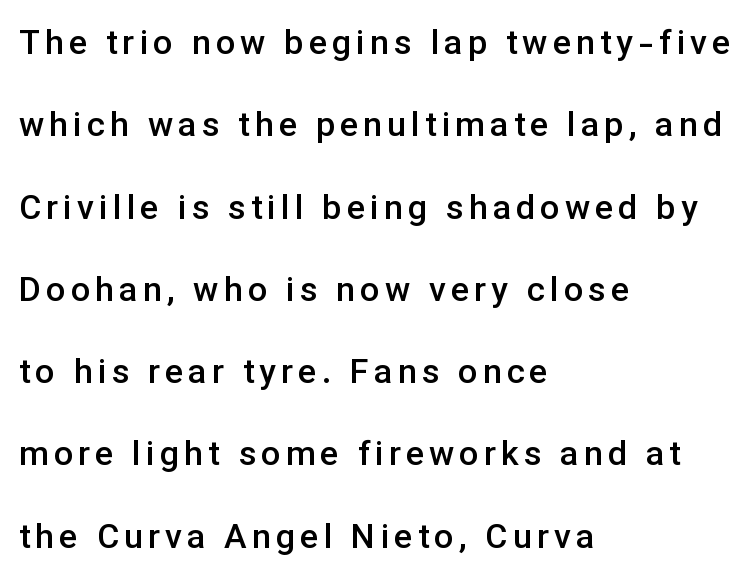
{"serif": "no", "italic": "no", "bold": "semi", "weight": "semibold", "width": "normal", "stroke_contrast": "low", "x_height": "medium", "monospaced": "no", "underline": "no", "align": "left", "line_spacing": "loose", "line_spacing_ratio": 2.42, "glyph_px": 34}
